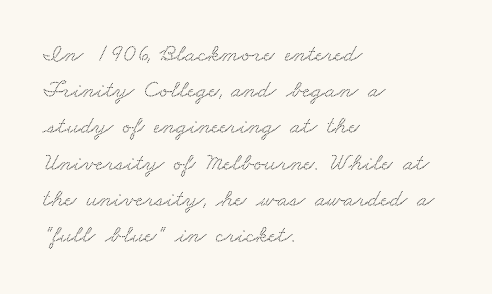
Q: Is the text underlined? A: No.
Q: How is the paragraph aligned? A: Left-aligned.
Q: Is the spacing between letters normal or unusually wide? A: Normal.
Q: Is the spacing between lines tight, normal or loose? A: Normal.
